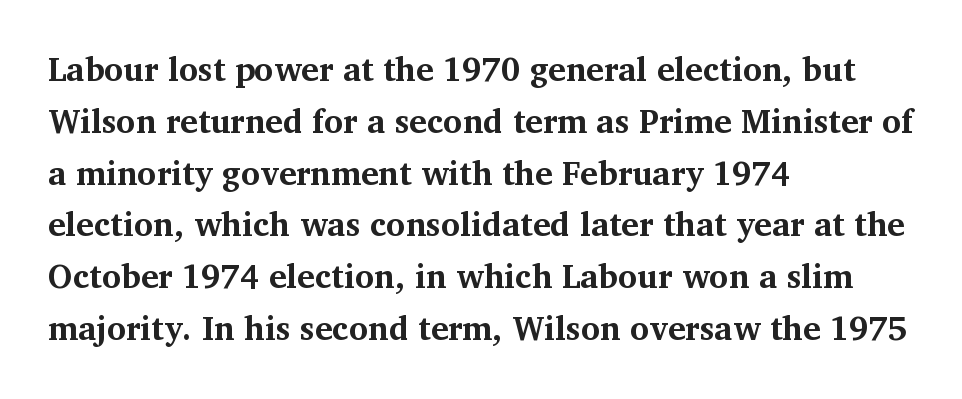
{"serif": "yes", "italic": "no", "bold": "yes", "weight": "bold", "width": "normal", "stroke_contrast": "medium", "x_height": "medium", "monospaced": "no", "underline": "no", "align": "left", "line_spacing": "normal", "line_spacing_ratio": 1.57, "letter_spacing": "normal", "letter_spacing_em": 0.0, "glyph_px": 33}
